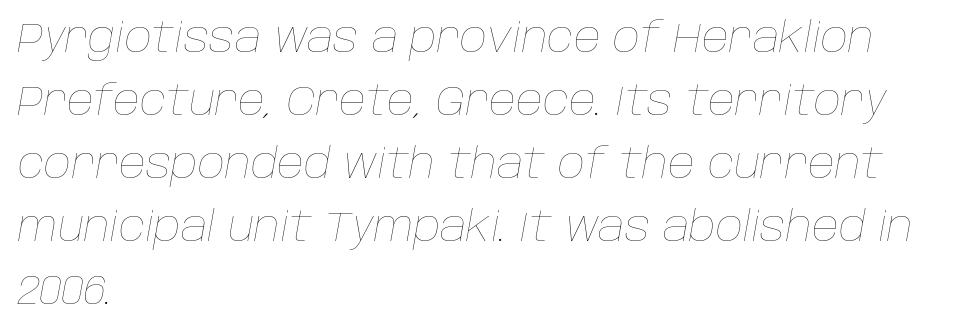
{"italic": "yes", "lean": "right", "slant_degrees": 10, "bold": "no", "weight": "thin", "width": "normal", "stroke_contrast": "low", "x_height": "large", "monospaced": "no", "underline": "no", "align": "left", "line_spacing": "normal", "line_spacing_ratio": 1.5, "letter_spacing": "normal", "letter_spacing_em": 0.0, "glyph_px": 42}
